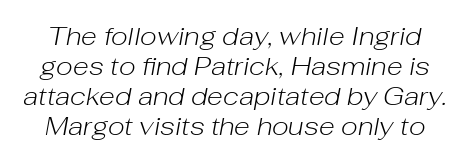
Q: Is the text bold? A: No.
Q: Is the text italic (slanted)? A: Yes, it leans right by about 10 degrees.
Q: Is the text underlined? A: No.
Q: Is the spacing between letters normal or unusually wide? A: Normal.
Q: Is the spacing between lines tight, normal or loose? A: Tight.
